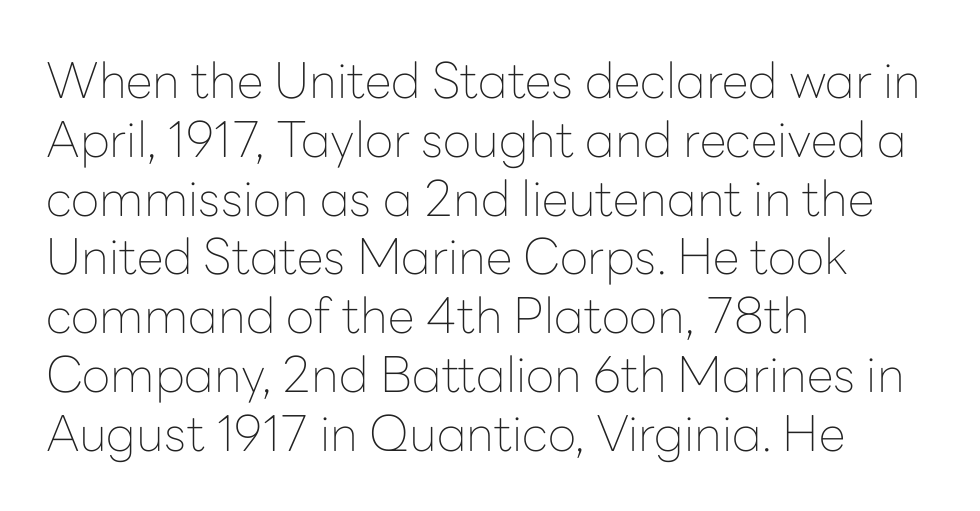
Q: Is the text bold? A: No.
Q: Is the text italic (slanted)? A: No, it is upright.
Q: Is the typeface a serif or a sans-serif typeface? A: Sans-serif.
Q: Is the text underlined? A: No.
Q: How is the paragraph aligned? A: Left-aligned.
Q: Is the spacing between letters normal or unusually wide? A: Normal.
Q: Width (condensed, normal, or wide)? A: Normal.
Q: Stroke contrast? A: Low.
Q: x-height? A: Medium.
Q: Monospaced? A: No.
